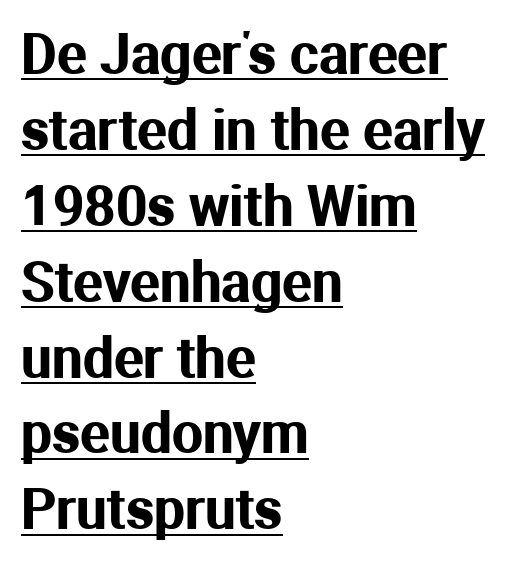
Evenly set lines give the paragraph a standard silhouette. The specimen includes a rule beneath the text block's lines. Nope, not italic — everything's standing straight. The designer went with a sans here, leaving each stem footless. Spacing verdict: proportional, widths tailored to each character.
